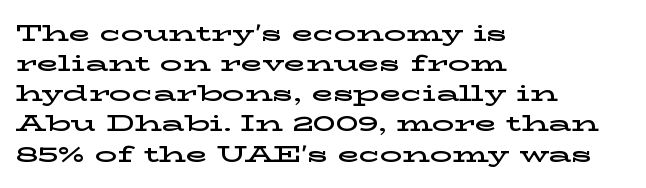
The lettering stays uniformly vertical, giving the passage a roman look. The text block is weighted toward the left margin, trailing off unevenly rightward. A typesetter would call this zero additional tracking. Evenly set lines give the paragraph a standard silhouette.
